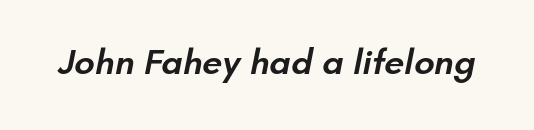
Q: Is the text bold? A: Semi-bold.
Q: Is the typeface a serif or a sans-serif typeface? A: Sans-serif.
Q: Is the text underlined? A: No.
Q: Is the spacing between letters normal or unusually wide? A: Normal.
Q: Width (condensed, normal, or wide)? A: Normal.
Q: Stroke contrast? A: Low.
Q: x-height? A: Small.
Q: Monospaced? A: No.
